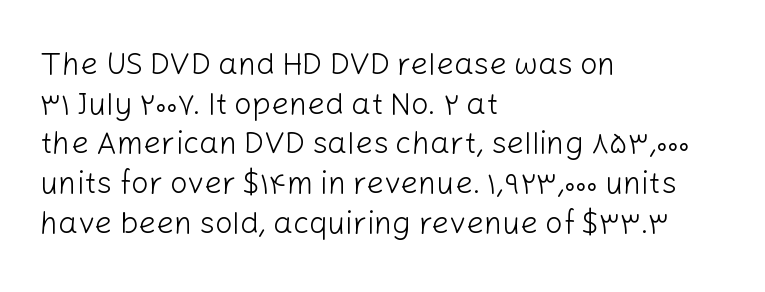
Q: Is the text bold? A: No.
Q: Is the text italic (slanted)? A: No, it is upright.
Q: Is the typeface a serif or a sans-serif typeface? A: Sans-serif.
Q: Is the text underlined? A: No.
Q: How is the paragraph aligned? A: Left-aligned.
Q: Is the spacing between letters normal or unusually wide? A: Normal.
Q: Is the spacing between lines tight, normal or loose? A: Normal.
Q: Width (condensed, normal, or wide)? A: Normal.
Q: Stroke contrast? A: Low.
Q: x-height? A: Medium.
Q: Monospaced? A: No.
